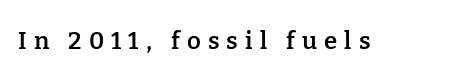
The image shows 24 px text type, upright; set unusually wide letter spacing (+0.3 em), not underlined.
